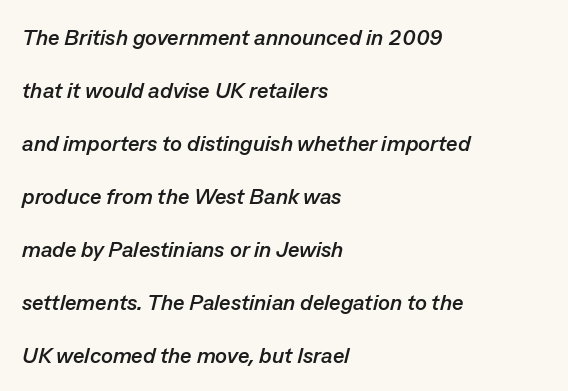
{"italic": "yes", "lean": "right", "slant_degrees": 13, "bold": "yes", "underline": "no", "align": "left", "line_spacing": "loose", "line_spacing_ratio": 2.41, "letter_spacing": "normal", "letter_spacing_em": 0.0, "glyph_px": 22}
